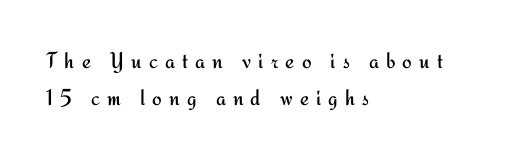
{"italic": "no", "bold": "no", "underline": "no", "align": "left", "line_spacing": "normal", "line_spacing_ratio": 1.62, "letter_spacing": "wide", "letter_spacing_em": 0.31, "glyph_px": 23}
